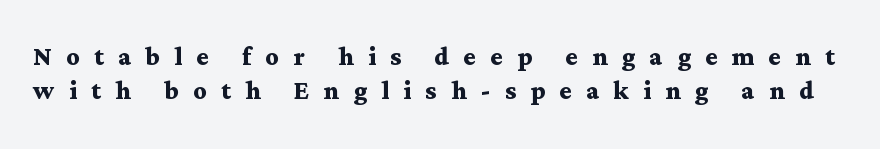
Q: Is the text bold? A: Yes.
Q: Is the text italic (slanted)? A: No, it is upright.
Q: Is the typeface a serif or a sans-serif typeface? A: Serif.
Q: Is the text underlined? A: No.
Q: Is the spacing between letters normal or unusually wide? A: Unusually wide.
Q: Is the spacing between lines tight, normal or loose? A: Tight.
Q: Width (condensed, normal, or wide)? A: Wide.
Q: Stroke contrast? A: Medium.
Q: x-height? A: Medium.
Q: Monospaced? A: No.
